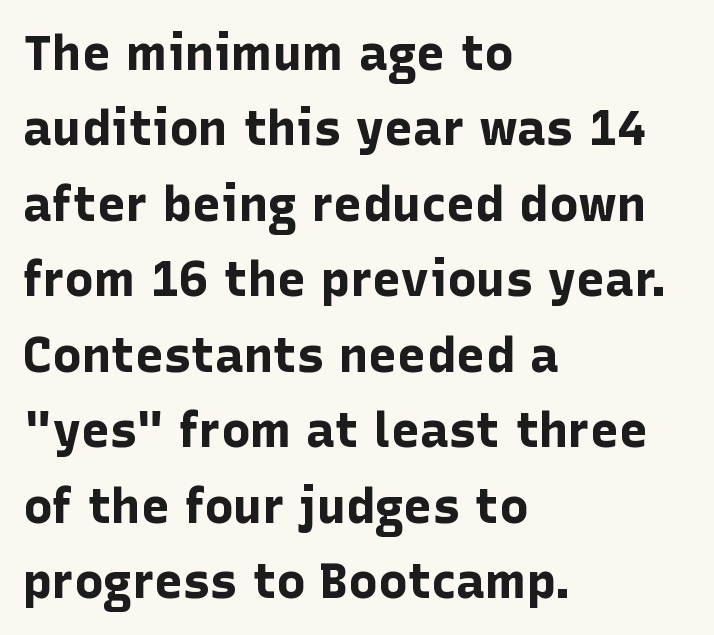
If you measured baseline to baseline, you'd find a middling distance. Is this a sans? Yes — the strokes have no serifs. Spacing verdict: proportional, widths tailored to each character. Glyph-to-glyph distance matches everyday printed text.
